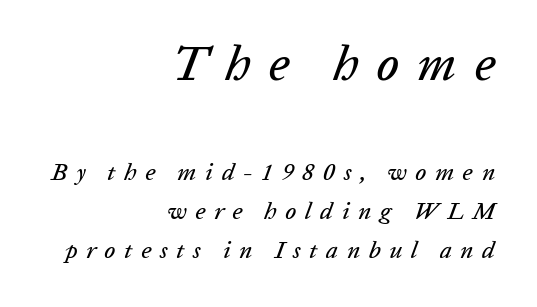
The image shows 49 px text type, italic (leaning right); set right-aligned, normal line spacing (1.63x), unusually wide letter spacing (+0.36 em), not underlined; the first (top) block is 2.04x larger; low stroke contrast and a medium x-height.
